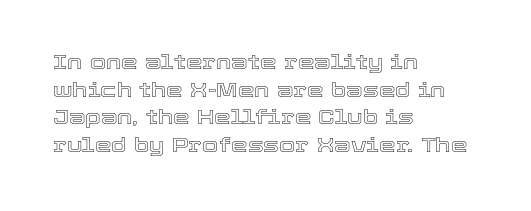
The image shows 21 px text type, upright; set left-aligned, normal line spacing (1.32x), normal letter spacing, not underlined.
